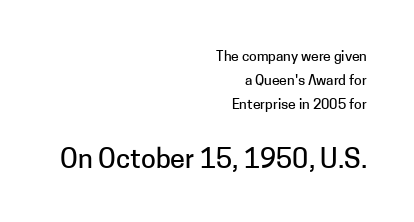
Q: Is the text italic (slanted)? A: No, it is upright.
Q: Is the text underlined? A: No.
Q: How is the paragraph aligned? A: Right-aligned.
Q: Is the spacing between letters normal or unusually wide? A: Normal.
Q: Which block of text is set in a larger size, the first (top) or the second (bottom)? A: The second (bottom) one.
